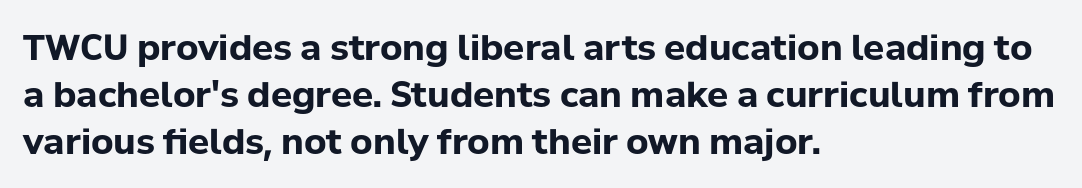
Q: Is the text bold? A: Yes.
Q: Is the text italic (slanted)? A: No, it is upright.
Q: Is the typeface a serif or a sans-serif typeface? A: Sans-serif.
Q: Is the text underlined? A: No.
Q: How is the paragraph aligned? A: Left-aligned.
Q: Is the spacing between letters normal or unusually wide? A: Normal.
Q: Is the spacing between lines tight, normal or loose? A: Normal.
Q: Width (condensed, normal, or wide)? A: Normal.
Q: Stroke contrast? A: Low.
Q: x-height? A: Medium.
Q: Monospaced? A: No.
